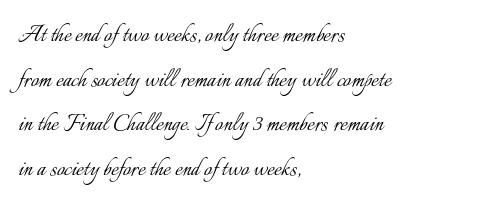
The image shows 28 px light type; set left-aligned, normal line spacing (1.59x), normal letter spacing, not underlined; low stroke contrast and a small x-height.
